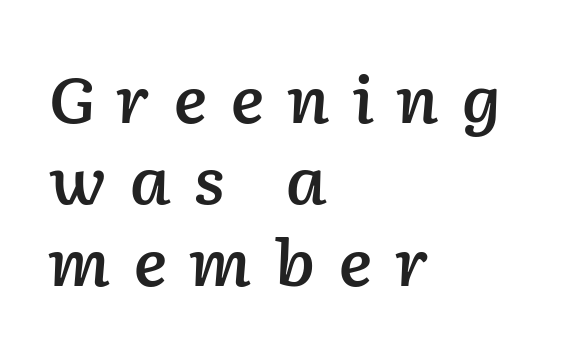
{"italic": "yes", "lean": "right", "slant_degrees": 2, "bold": "semi", "weight": "semibold", "width": "normal", "stroke_contrast": "low", "x_height": "medium", "monospaced": "no", "underline": "no", "align": "left", "line_spacing": "normal", "line_spacing_ratio": 1.29, "letter_spacing": "wide", "letter_spacing_em": 0.35, "glyph_px": 63}
